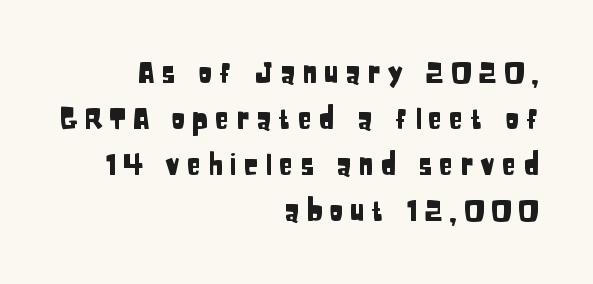
{"serif": "no", "italic": "no", "width": "condensed", "stroke_contrast": "low", "x_height": "large", "monospaced": "no", "underline": "no", "align": "right", "line_spacing": "normal", "line_spacing_ratio": 1.59, "letter_spacing": "wide", "letter_spacing_em": 0.23, "glyph_px": 29}
